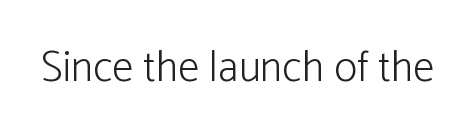
The lettering holds an erect, upright posture throughout. Summary of weight: not heavy and not bold. What stands out about the letter spacing? Nothing — it is the standard amount. The space beneath each line is pristine and unruled.
